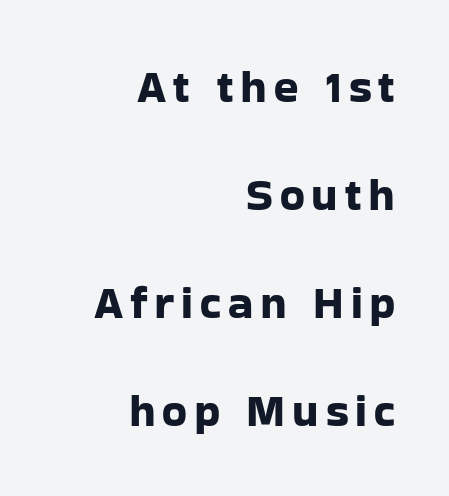
The image shows 45 px sans-serif type, upright; set right-aligned, loose line spacing (2.4x), not underlined; low stroke contrast and a medium x-height.
